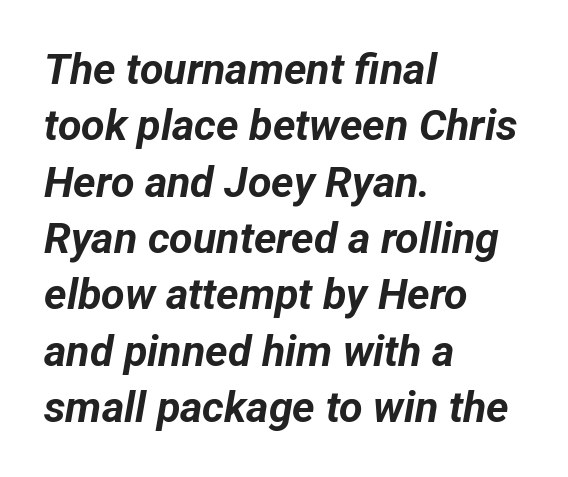
Q: Is the text bold? A: Yes.
Q: Is the text italic (slanted)? A: Yes, it leans right by about 12 degrees.
Q: Is the text underlined? A: No.
Q: How is the paragraph aligned? A: Left-aligned.
Q: Is the spacing between letters normal or unusually wide? A: Normal.
Q: Is the spacing between lines tight, normal or loose? A: Normal.
Q: Width (condensed, normal, or wide)? A: Normal.
Q: Stroke contrast? A: Low.
Q: x-height? A: Medium.
Q: Monospaced? A: No.
